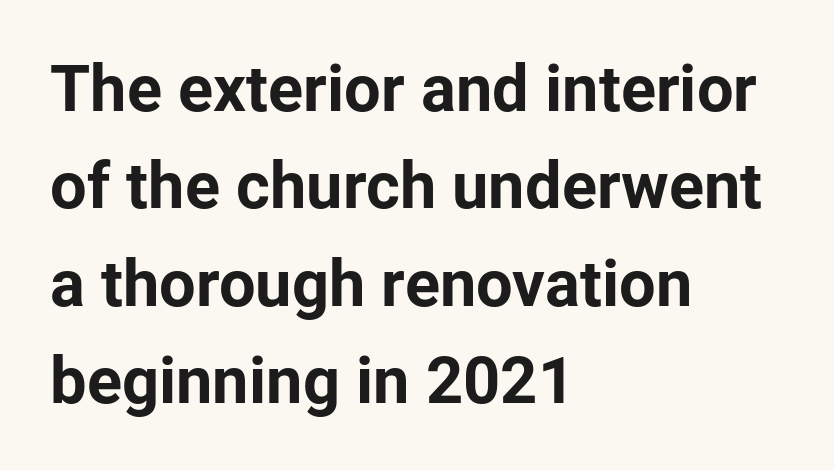
Q: Is the text bold? A: Yes.
Q: Is the text italic (slanted)? A: No, it is upright.
Q: Is the typeface a serif or a sans-serif typeface? A: Sans-serif.
Q: Is the text underlined? A: No.
Q: How is the paragraph aligned? A: Left-aligned.
Q: Is the spacing between letters normal or unusually wide? A: Normal.
Q: Is the spacing between lines tight, normal or loose? A: Normal.
Q: Width (condensed, normal, or wide)? A: Normal.
Q: Stroke contrast? A: Low.
Q: x-height? A: Medium.
Q: Monospaced? A: No.
